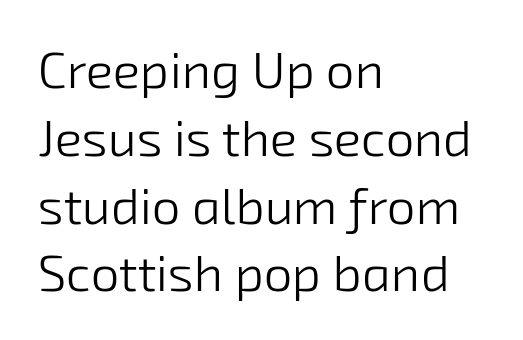
The image shows 51 px light sans-serif type; set left-aligned, normal line spacing (1.33x), normal letter spacing, not underlined; low stroke contrast and a medium x-height.
